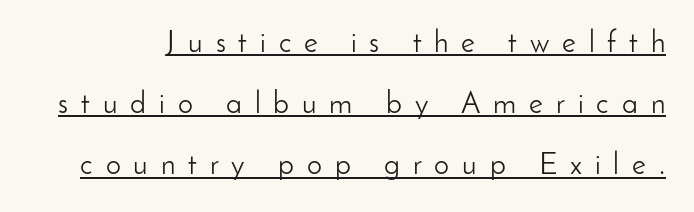
{"serif": "no", "italic": "no", "bold": "no", "weight": "light", "width": "normal", "stroke_contrast": "low", "x_height": "small", "monospaced": "no", "underline": "yes", "line_spacing": "loose", "line_spacing_ratio": 2.04, "letter_spacing": "wide", "letter_spacing_em": 0.43, "glyph_px": 30}
